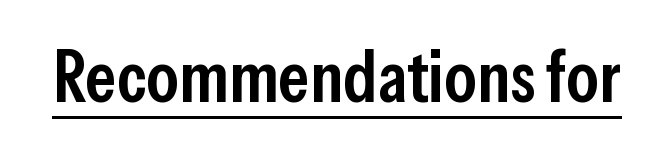
Q: Is the text bold? A: Semi-bold.
Q: Is the text italic (slanted)? A: No, it is upright.
Q: Is the typeface a serif or a sans-serif typeface? A: Sans-serif.
Q: Is the text underlined? A: Yes.
Q: Is the spacing between letters normal or unusually wide? A: Normal.
Q: Width (condensed, normal, or wide)? A: Condensed.
Q: Stroke contrast? A: Low.
Q: x-height? A: Medium.
Q: Monospaced? A: No.
